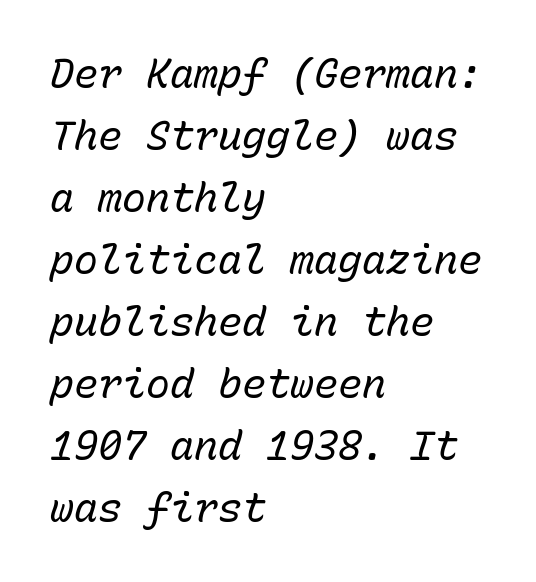
The image shows 40 px regular-weight type, italic (leaning right), monospaced; set left-aligned, normal line spacing (1.55x), normal letter spacing, not underlined; low stroke contrast and a medium x-height.
